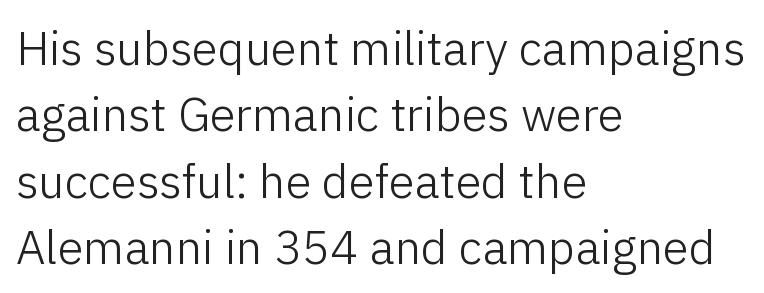
Q: Is the text bold? A: No.
Q: Is the text italic (slanted)? A: No, it is upright.
Q: Is the typeface a serif or a sans-serif typeface? A: Sans-serif.
Q: Is the text underlined? A: No.
Q: How is the paragraph aligned? A: Left-aligned.
Q: Is the spacing between letters normal or unusually wide? A: Normal.
Q: Is the spacing between lines tight, normal or loose? A: Normal.
Q: Width (condensed, normal, or wide)? A: Normal.
Q: Stroke contrast? A: Low.
Q: x-height? A: Medium.
Q: Monospaced? A: No.
